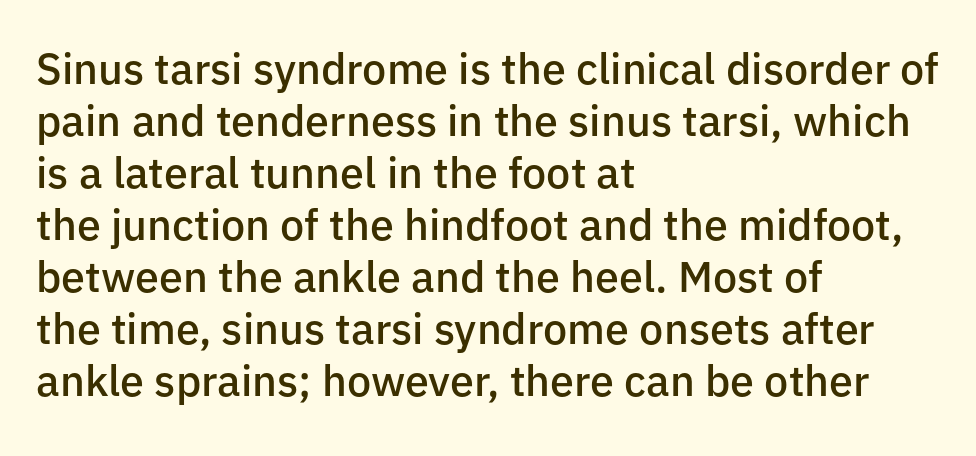
The space directly below the letters is spotless. Leftover space on each line is placed entirely after the last word. No extra tracking has been applied to these lines. Heft: intermediate — a semibold.
